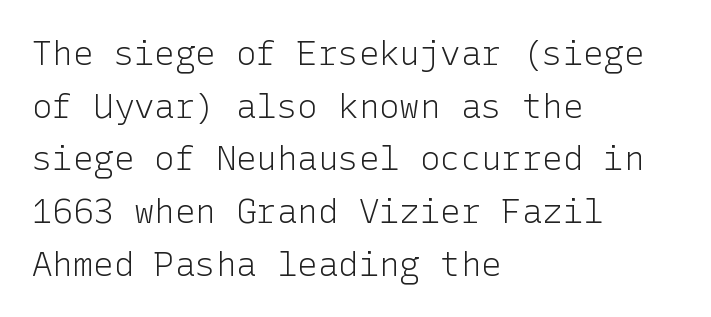
The image shows 34 px light sans-serif type, upright; set left-aligned, normal line spacing (1.55x), normal letter spacing, not underlined; low stroke contrast and a medium x-height.
